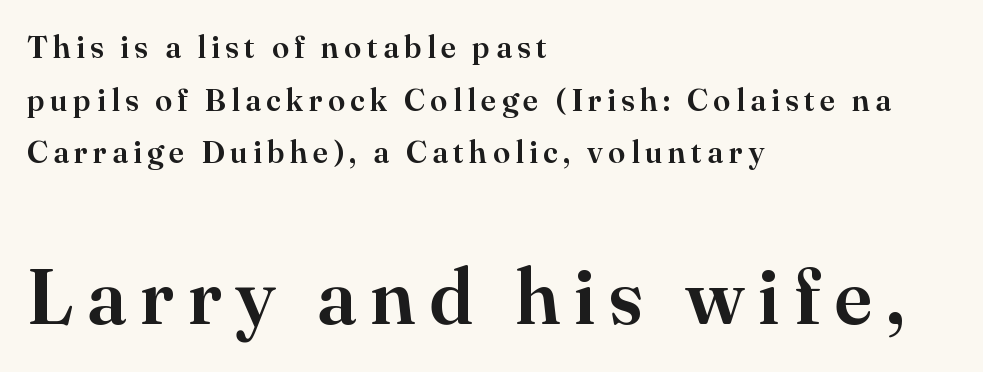
The image shows 78 px serif type, upright; set left-aligned, normal line spacing (1.7x), not underlined; the second (bottom) block is 2.52x larger; high stroke contrast and a small x-height.
